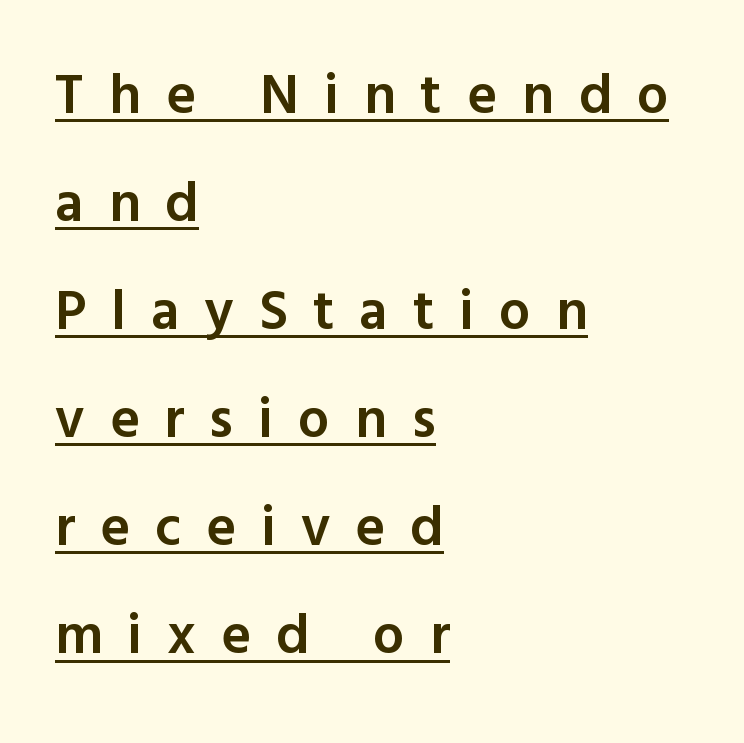
{"serif": "no", "italic": "no", "bold": "semi", "weight": "semibold", "width": "normal", "x_height": "medium", "monospaced": "no", "underline": "yes", "align": "left", "line_spacing": "loose", "line_spacing_ratio": 1.93, "letter_spacing": "wide", "letter_spacing_em": 0.45, "glyph_px": 56}
